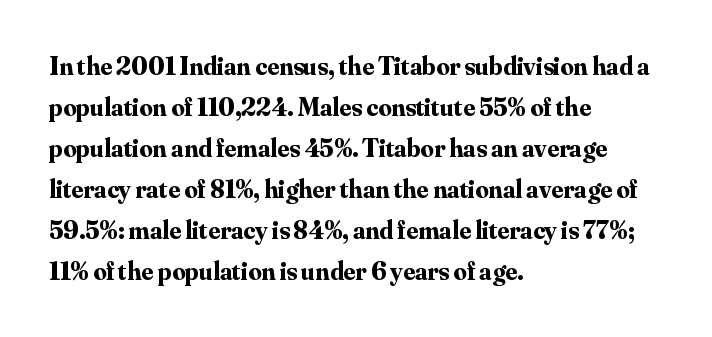
The image shows 26 px bold type, upright; set left-aligned, normal line spacing (1.58x), normal letter spacing, not underlined.
